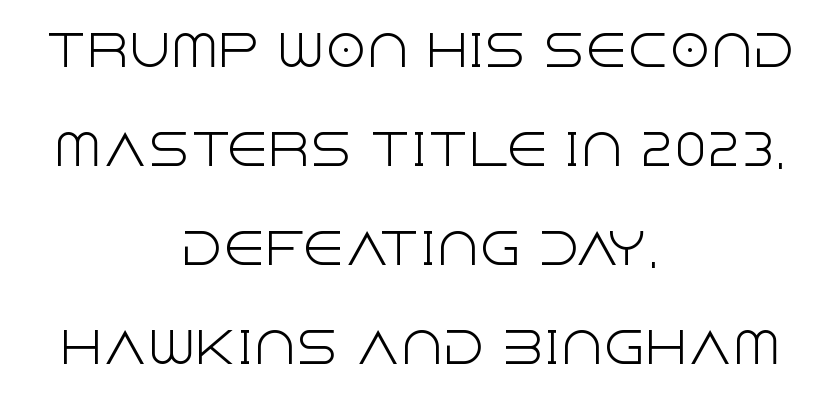
The image shows 42 px light sans-serif type, upright; set centered, loose line spacing (2.36x), normal letter spacing, not underlined; a large x-height.
